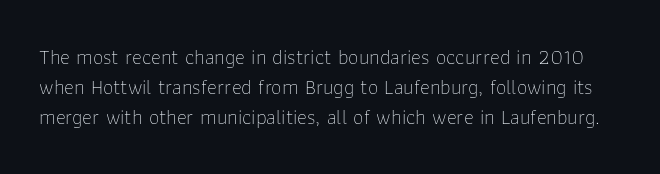
{"italic": "no", "bold": "no", "underline": "no", "line_spacing": "normal", "line_spacing_ratio": 1.43, "letter_spacing": "normal", "letter_spacing_em": 0.0, "glyph_px": 21}
